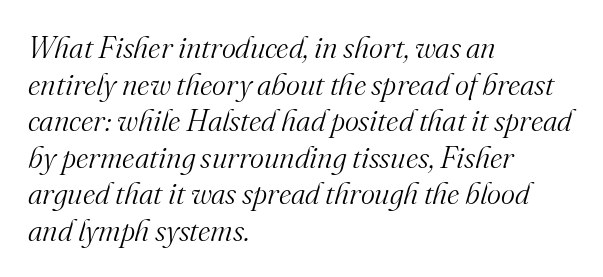
Inter-character spacing is left at the font's built-in metrics. Each letter keeps its own natural width here, so spacing adapts to shape. A typesetter would label this face a serif. The rendering applies a slant to the glyphs. The zone under the glyphs is completely vacant. Heaviness? Minimal to ordinary, like unemphasized prose.
